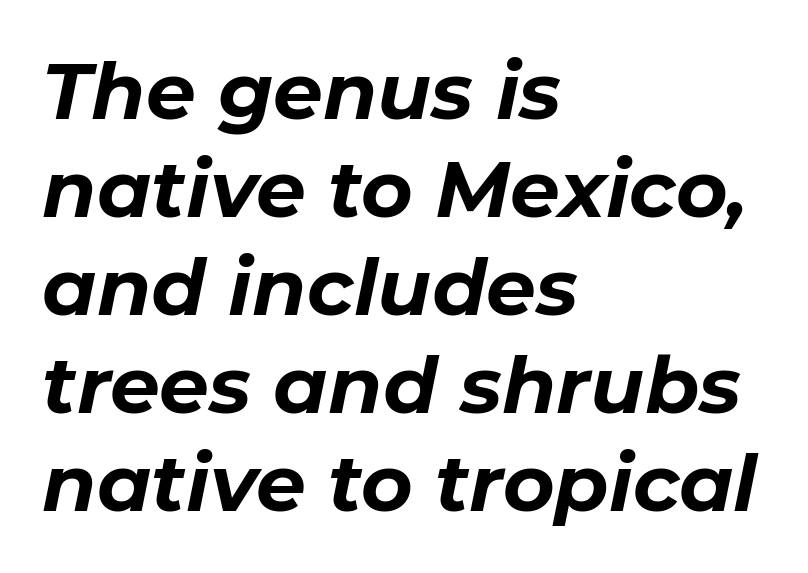
{"italic": "yes", "lean": "right", "slant_degrees": 11, "bold": "yes", "weight": "bold", "width": "normal", "stroke_contrast": "low", "x_height": "medium", "monospaced": "no", "underline": "no", "align": "left", "line_spacing_ratio": 1.24, "letter_spacing": "normal", "letter_spacing_em": 0.0, "glyph_px": 79}
